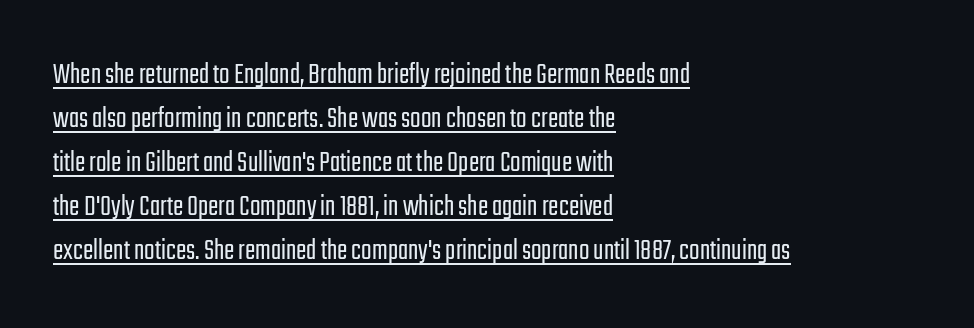
{"serif": "no", "italic": "no", "bold": "no", "weight": "light", "width": "condensed", "stroke_contrast": "low", "x_height": "medium", "monospaced": "no", "underline": "yes", "align": "left", "line_spacing": "normal", "line_spacing_ratio": 1.42, "letter_spacing": "normal", "letter_spacing_em": 0.0, "glyph_px": 31}
